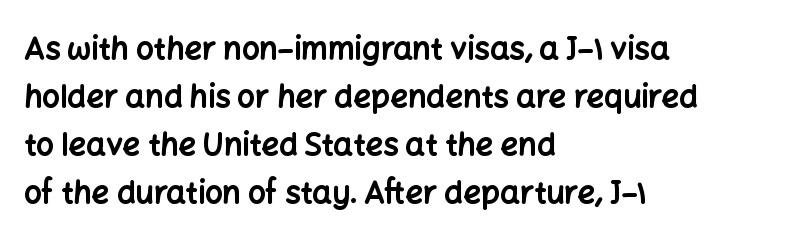
Is this a sans? Yes — the strokes have no serifs. The face used here is proportionally spaced, like ordinary book or web type. On the weight axis this lands at bold, roughly 700. The rendering anchors every line to the left-hand side. Words float on clear page, feet unadorned. Students, observe: this is what conventionally led text looks like.
